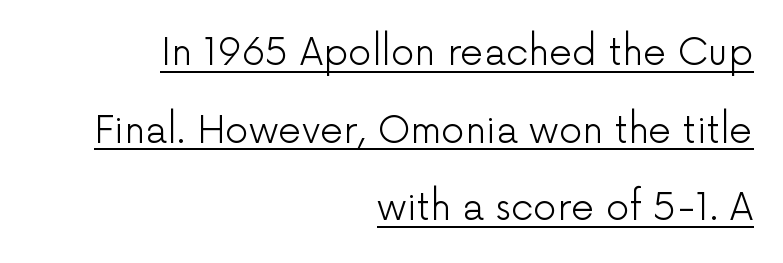
The image shows 37 px light sans-serif type, upright; set right-aligned, loose line spacing (2.1x), normal letter spacing, underlined; low stroke contrast and a medium x-height.
